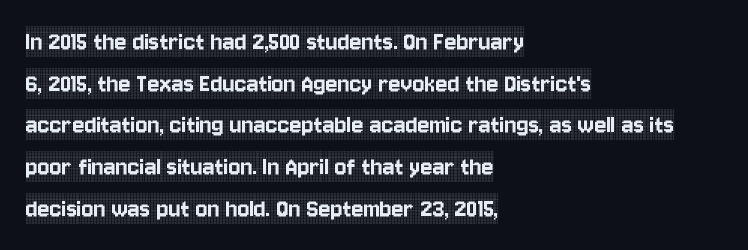
Words appear dense and cohesive because spacing is normal. Interline gaps are of average width in this sample. The setting favours the left margin, as ordinary paragraphs usually do. Nobody drew a line under any word here.
